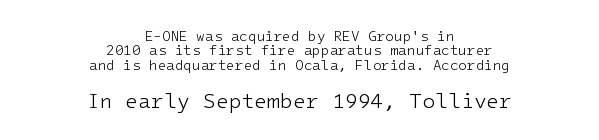
The block of text is dense from top to bottom, with scant space between rows. Which chunk is bigger? The second one — the bottom block dwarfs the top. Heft: none added — not bold. Style check: upright. Tracking value appears to be zero — textbook default spacing. These lines are centered, leaving both edges ragged.
